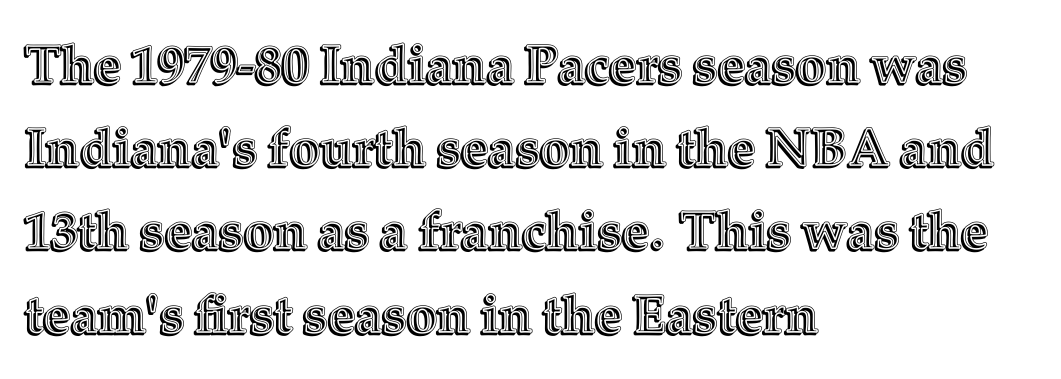
Q: Is the text italic (slanted)? A: No, it is upright.
Q: Is the text underlined? A: No.
Q: How is the paragraph aligned? A: Left-aligned.
Q: Is the spacing between letters normal or unusually wide? A: Normal.
Q: Is the spacing between lines tight, normal or loose? A: Normal.
Q: Width (condensed, normal, or wide)? A: Normal.
Q: x-height? A: Medium.
Q: Monospaced? A: No.
